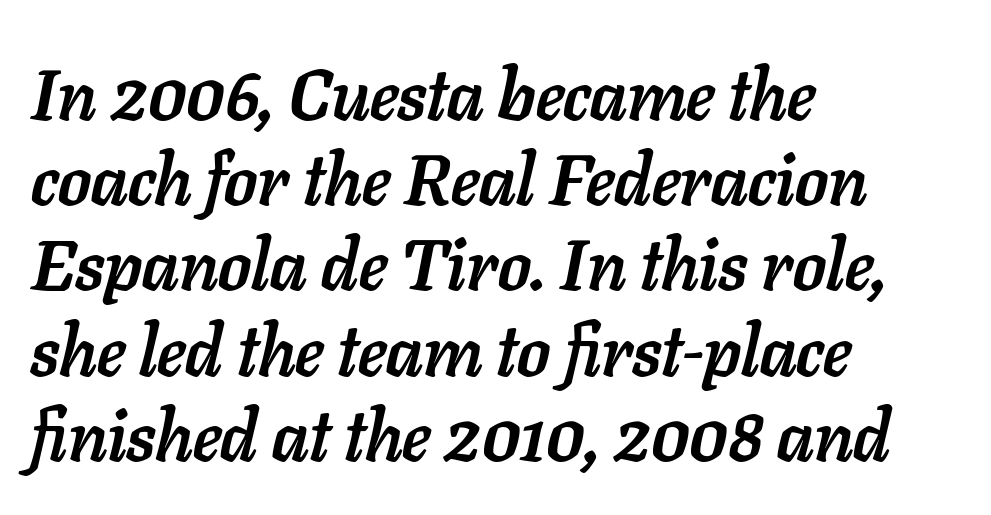
Q: Is the text bold? A: Yes.
Q: Is the text italic (slanted)? A: Yes, it leans right by about 11 degrees.
Q: Is the text underlined? A: No.
Q: How is the paragraph aligned? A: Left-aligned.
Q: Is the spacing between letters normal or unusually wide? A: Normal.
Q: Width (condensed, normal, or wide)? A: Normal.
Q: Stroke contrast? A: Low.
Q: x-height? A: Medium.
Q: Monospaced? A: No.
